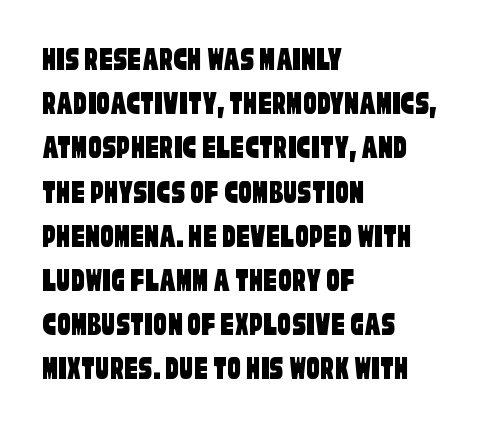
The image shows 34 px condensed sans-serif type; set left-aligned, normal line spacing (1.3x), normal letter spacing, not underlined; low stroke contrast and a large x-height.
